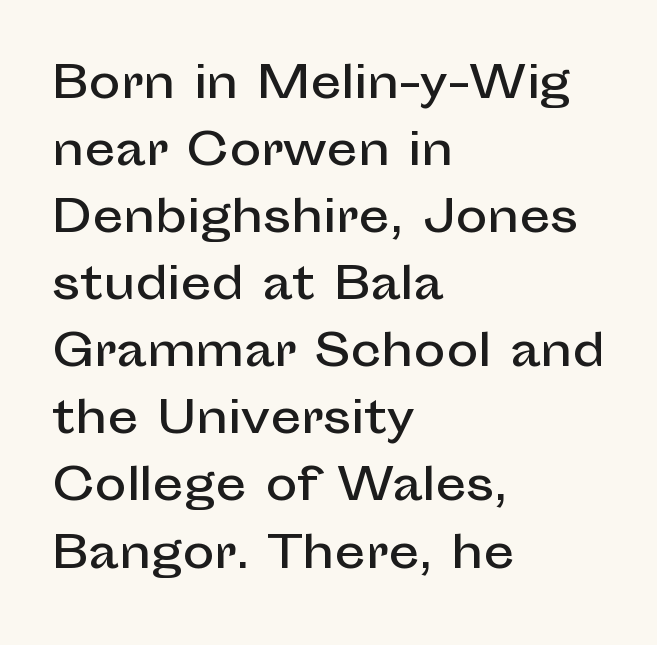
You can tell from the bare stems that sans-serif type was used. A normal amount of white space separates one row of letters from the next. Note the varied advance widths — an 'i' is clearly narrower than an 'm'. Spacing between characters is what you'd get straight out of the box.
